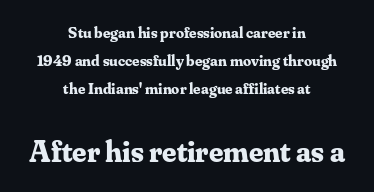
The image shows 31 px bold serif type, upright; set centered, line spacing 1.75x, normal letter spacing, not underlined; the second (bottom) block is 1.94x larger; medium stroke contrast and a small x-height.
